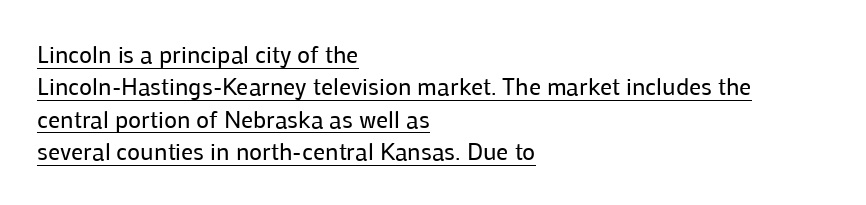
The image shows 24 px text type, upright; set left-aligned, normal line spacing (1.35x), normal letter spacing, underlined.
